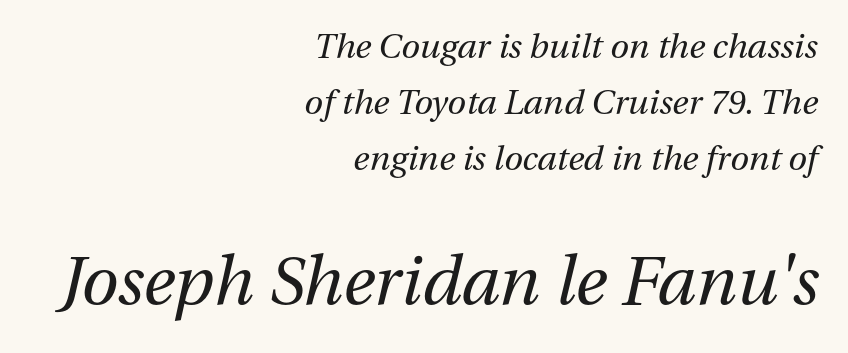
Q: Is the text bold? A: No.
Q: Is the text italic (slanted)? A: Yes, it leans right by about 13 degrees.
Q: Is the text underlined? A: No.
Q: How is the paragraph aligned? A: Right-aligned.
Q: Is the spacing between letters normal or unusually wide? A: Normal.
Q: Is the spacing between lines tight, normal or loose? A: Normal.
Q: Which block of text is set in a larger size, the first (top) or the second (bottom)? A: The second (bottom) one.
Q: Width (condensed, normal, or wide)? A: Normal.
Q: Stroke contrast? A: Medium.
Q: x-height? A: Medium.
Q: Monospaced? A: No.
